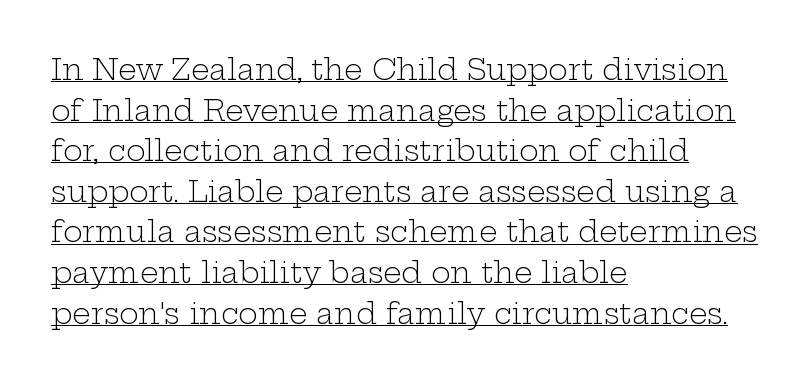
Q: Is the text bold? A: No.
Q: Is the text italic (slanted)? A: No, it is upright.
Q: Is the typeface a serif or a sans-serif typeface? A: Serif.
Q: Is the text underlined? A: Yes.
Q: How is the paragraph aligned? A: Left-aligned.
Q: Is the spacing between letters normal or unusually wide? A: Normal.
Q: Is the spacing between lines tight, normal or loose? A: Normal.
Q: Width (condensed, normal, or wide)? A: Wide.
Q: Stroke contrast? A: Low.
Q: x-height? A: Medium.
Q: Monospaced? A: No.
